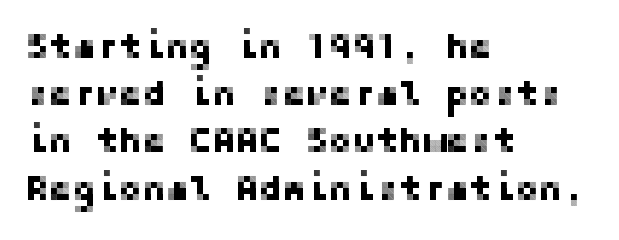
{"serif": "no", "italic": "no", "width": "normal", "stroke_contrast": "low", "x_height": "medium", "underline": "no", "align": "left", "line_spacing": "normal", "line_spacing_ratio": 1.35, "letter_spacing": "normal", "letter_spacing_em": 0.0, "glyph_px": 35}
